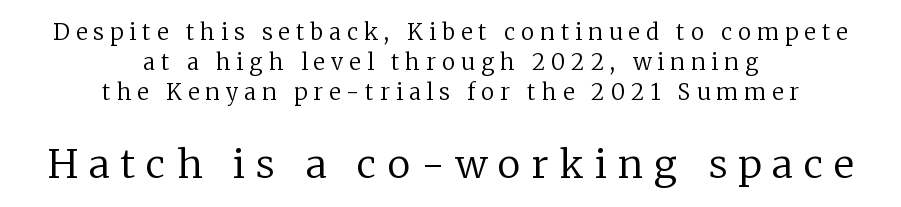
Heft: none added — not bold. The type family on display is of the serif kind. Regarding leading, the lines here are spaced in the standard way. Character size in the trailing block exceeds that of the leading block. Honestly, there is no underline to notice here at all.
